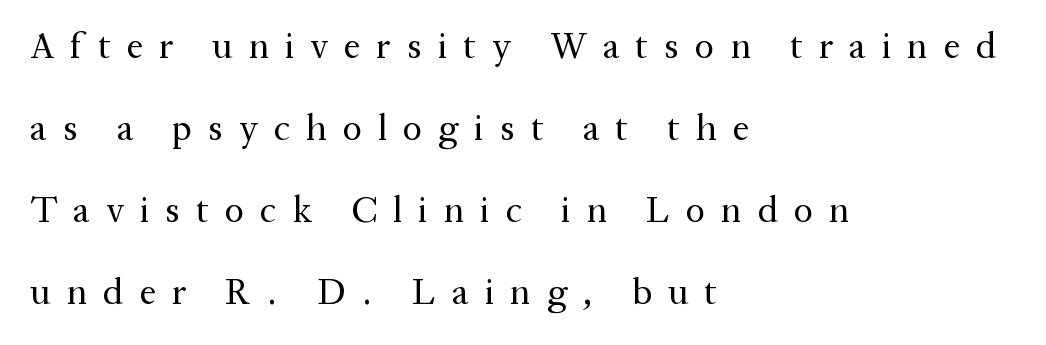
Q: Is the text bold? A: No.
Q: Is the text italic (slanted)? A: No, it is upright.
Q: Is the typeface a serif or a sans-serif typeface? A: Serif.
Q: Is the text underlined? A: No.
Q: How is the paragraph aligned? A: Left-aligned.
Q: Is the spacing between letters normal or unusually wide? A: Unusually wide.
Q: Is the spacing between lines tight, normal or loose? A: Loose.
Q: Width (condensed, normal, or wide)? A: Normal.
Q: Stroke contrast? A: Medium.
Q: x-height? A: Medium.
Q: Monospaced? A: No.
